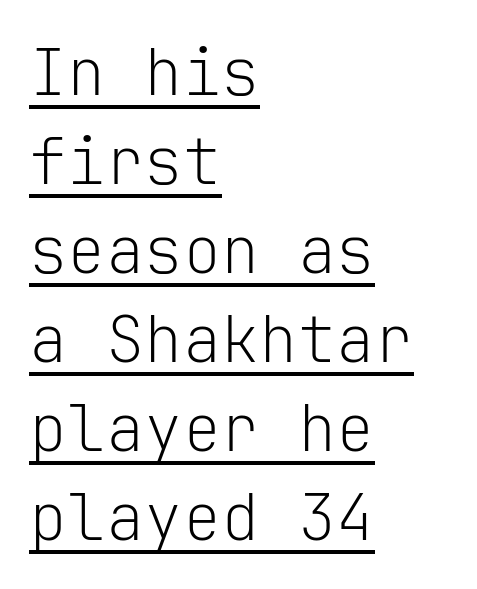
The image shows 64 px light sans-serif type, upright, monospaced; set left-aligned, normal line spacing (1.39x), normal letter spacing, underlined; low stroke contrast and a medium x-height.
